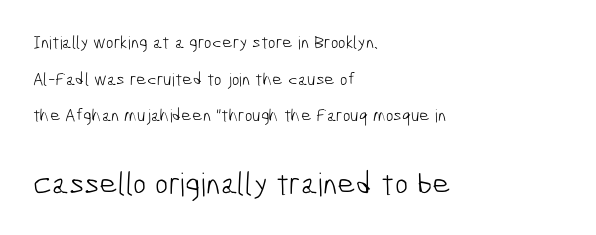
Is the block centered? No — it sits flush against the left margin. The typeface has the unassuming heft of standard copy or less. The face used here is proportionally spaced, like ordinary book or web type. Letters rest on an invisible, unmarked baseline. Does the leading feel generous? Absolutely, it's lavish.
